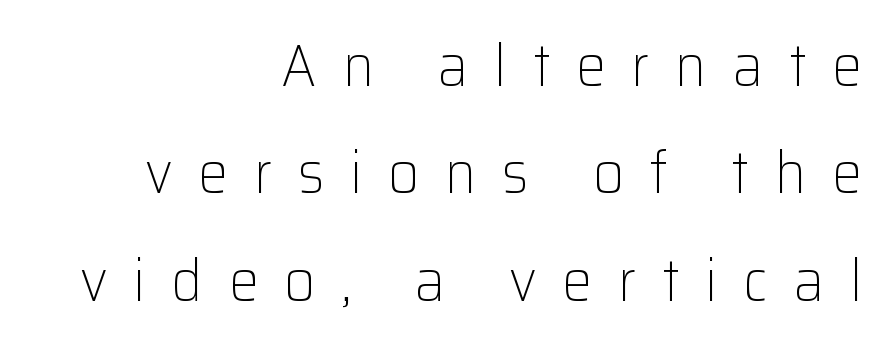
The type family on display is of the sans-serif kind. Italic? Not at all — the glyphs are vertical. Someone cranked the tracking dial way up on this one. A clean baseline with only descenders dipping below it.
